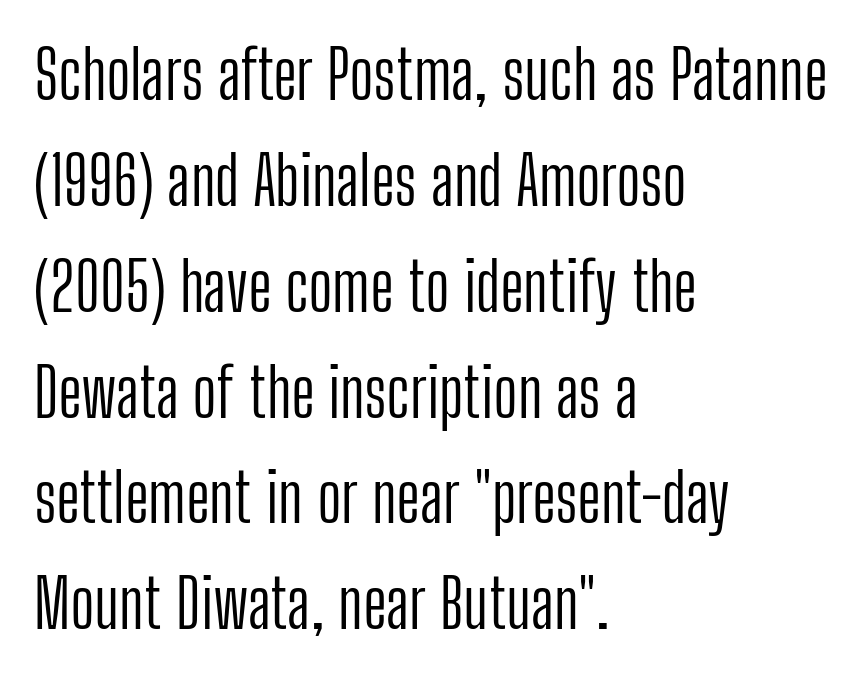
Q: Is the text bold? A: No.
Q: Is the text italic (slanted)? A: No, it is upright.
Q: Is the typeface a serif or a sans-serif typeface? A: Sans-serif.
Q: Is the text underlined? A: No.
Q: How is the paragraph aligned? A: Left-aligned.
Q: Is the spacing between letters normal or unusually wide? A: Normal.
Q: Is the spacing between lines tight, normal or loose? A: Normal.
Q: Width (condensed, normal, or wide)? A: Condensed.
Q: Stroke contrast? A: Low.
Q: x-height? A: Medium.
Q: Monospaced? A: No.
